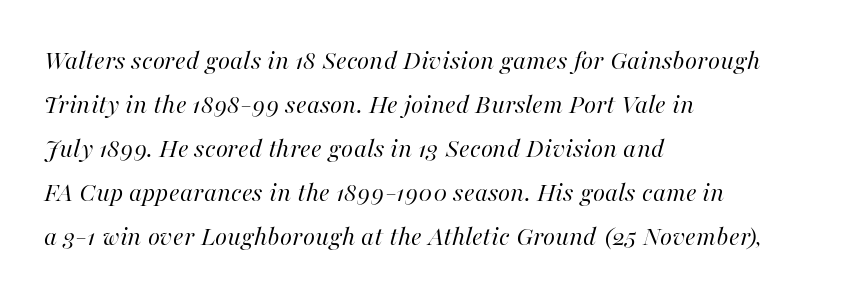
The image shows 28 px regular-weight type, italic (leaning right); set left-aligned, normal line spacing (1.57x), normal letter spacing, not underlined; high stroke contrast and a medium x-height.
